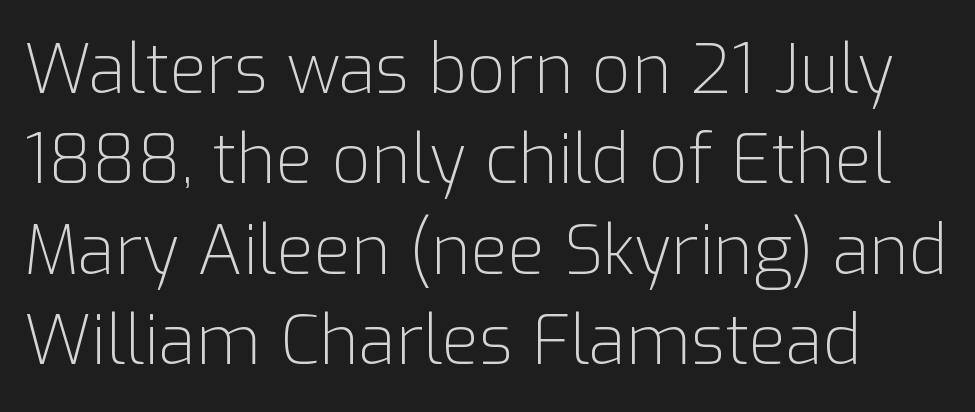
{"serif": "no", "italic": "no", "bold": "no", "weight": "light", "width": "normal", "stroke_contrast": "low", "x_height": "medium", "monospaced": "no", "underline": "no", "line_spacing": "normal", "line_spacing_ratio": 1.33, "letter_spacing": "normal", "letter_spacing_em": 0.0, "glyph_px": 68}
